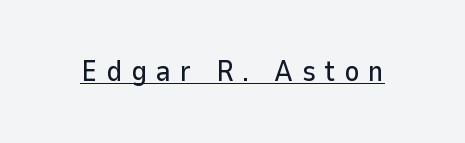
Designer's note — italics off, roman on. How are the letters spaced? Widely, with obvious added tracking. You can tell from the bare stems that sans-serif type was used. A typesetter would call this proportional, since set widths differ per character.
